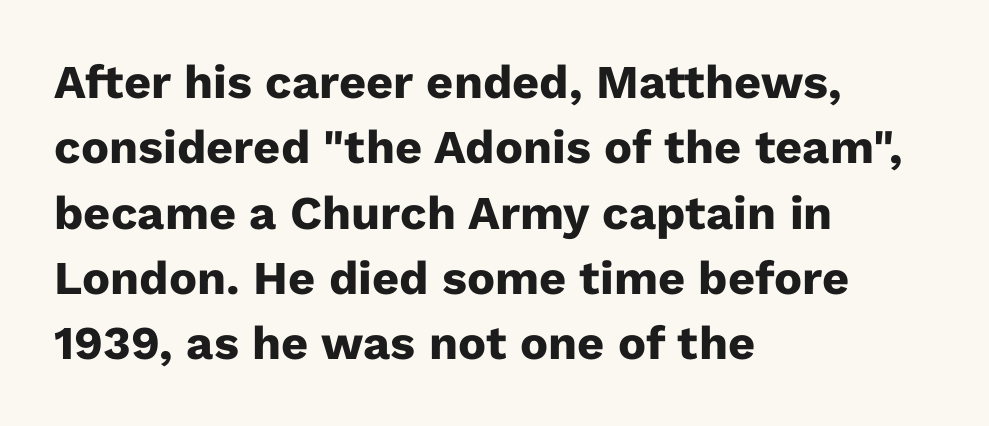
No word sits above an underline. Students, note that the glyphs here touch the page at normal intervals. Each line starts at the same left margin while the right side varies. The rendering shows plain stroke endings on the letterforms — a sans-serif design. Compared with typical paragraphs, the rows here are spaced about the same. I'd describe the lettering as bold — thick and assertive.
